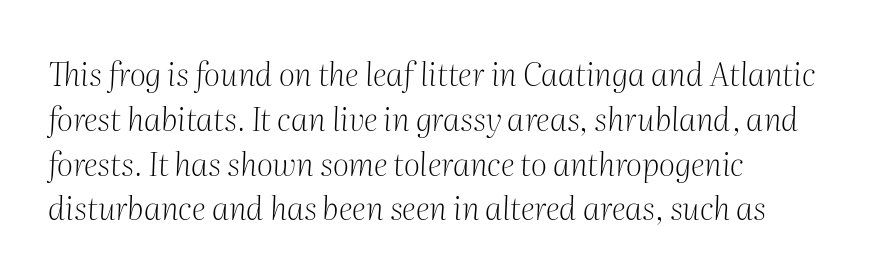
{"serif": "yes", "italic": "yes", "lean": "right", "slant_degrees": 2, "bold": "no", "weight": "light", "width": "normal", "stroke_contrast": "medium", "x_height": "medium", "monospaced": "no", "underline": "no", "align": "left", "line_spacing": "normal", "line_spacing_ratio": 1.4, "letter_spacing": "normal", "letter_spacing_em": 0.0, "glyph_px": 32}
